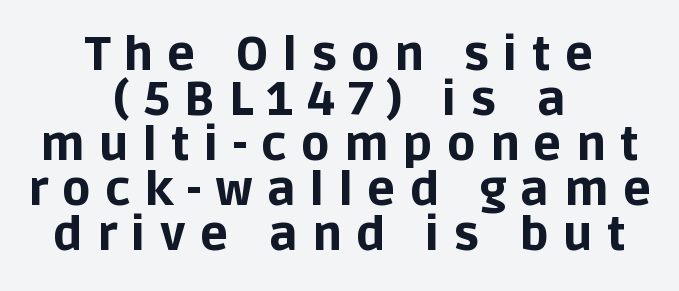
{"serif": "no", "italic": "no", "bold": "yes", "weight": "bold", "width": "normal", "stroke_contrast": "low", "x_height": "large", "monospaced": "no", "underline": "no", "align": "center", "line_spacing": "tight", "line_spacing_ratio": 0.96, "letter_spacing": "wide", "letter_spacing_em": 0.3, "glyph_px": 47}
